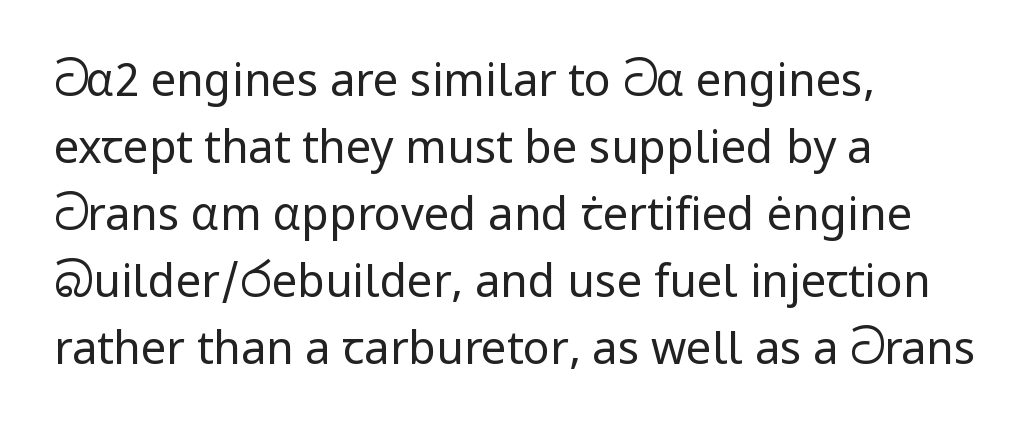
{"serif": "no", "italic": "no", "bold": "no", "weight": "regular", "width": "normal", "stroke_contrast": "low", "x_height": "medium", "monospaced": "no", "underline": "no", "align": "left", "line_spacing": "normal", "line_spacing_ratio": 1.49, "letter_spacing": "normal", "letter_spacing_em": 0.0, "glyph_px": 45}
